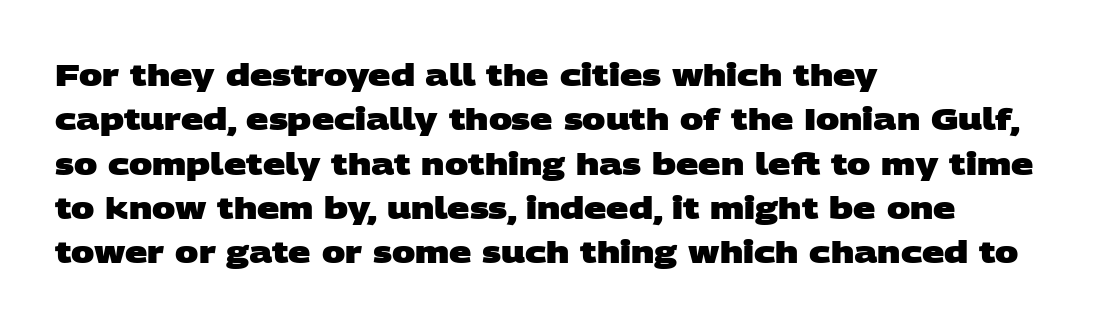
The image shows 31 px heavy, wide sans-serif type; set left-aligned, normal line spacing (1.43x), normal letter spacing, not underlined; low stroke contrast and a large x-height.
